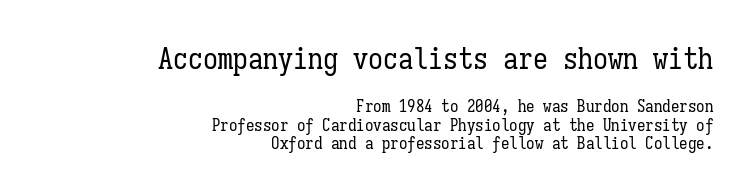
Q: Is the text bold? A: No.
Q: Is the text italic (slanted)? A: No, it is upright.
Q: Is the text underlined? A: No.
Q: How is the paragraph aligned? A: Right-aligned.
Q: Is the spacing between letters normal or unusually wide? A: Normal.
Q: Is the spacing between lines tight, normal or loose? A: Tight.
Q: Which block of text is set in a larger size, the first (top) or the second (bottom)? A: The first (top) one.
Q: Width (condensed, normal, or wide)? A: Condensed.
Q: Stroke contrast? A: Low.
Q: x-height? A: Medium.
Q: Monospaced? A: Yes.
